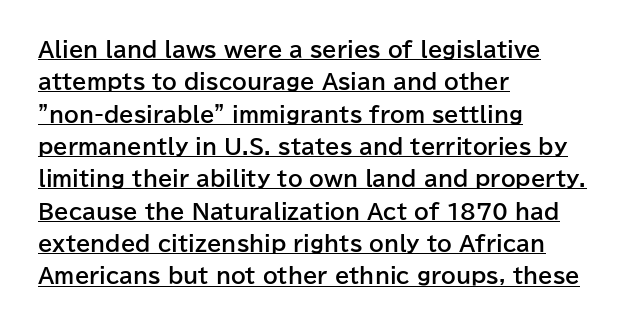
{"italic": "no", "bold": "yes", "underline": "yes", "align": "left", "line_spacing": "normal", "line_spacing_ratio": 1.54, "letter_spacing": "normal", "letter_spacing_em": 0.0, "glyph_px": 21}
